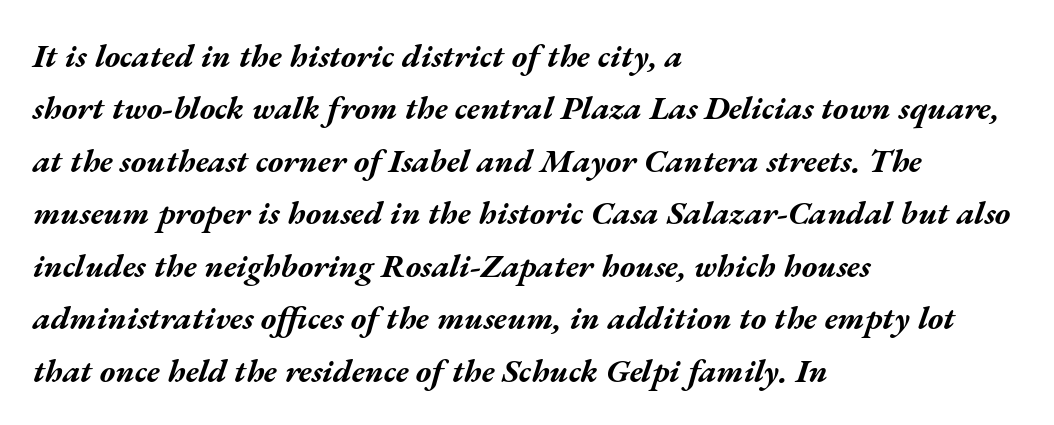
The image shows 33 px bold, wide type, italic (leaning right); set left-aligned, normal line spacing (1.59x), normal letter spacing, not underlined; medium stroke contrast and a medium x-height.
